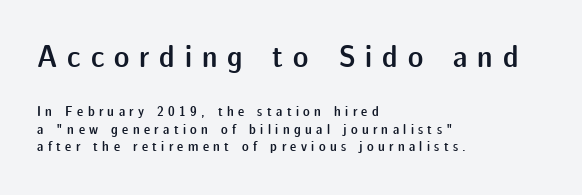
The image shows 32 px semibold sans-serif type, upright; set left-aligned, normal line spacing (1.26x), unusually wide letter spacing (+0.31 em), not underlined; the first (top) block is 2.29x larger; low stroke contrast and a medium x-height.
